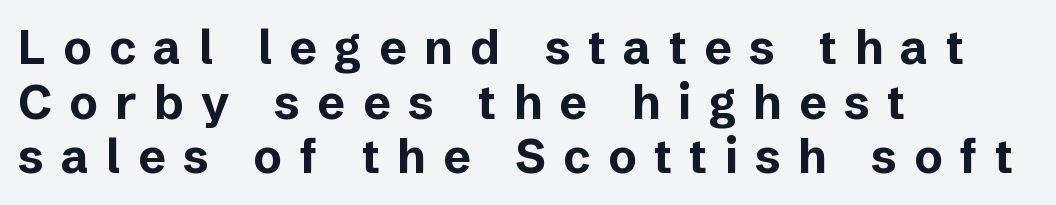
The image shows 47 px bold sans-serif type, upright; set left-aligned, line spacing 1.16x, unusually wide letter spacing (+0.37 em), not underlined; low stroke contrast and a medium x-height.
